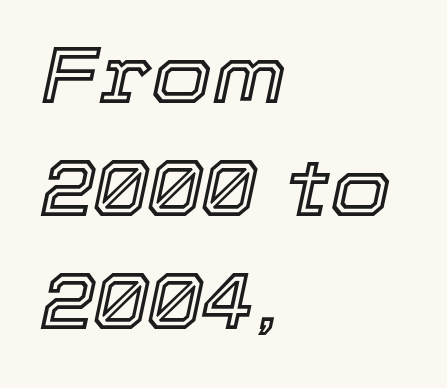
Q: Is the text italic (slanted)? A: Yes, it leans right by about 12 degrees.
Q: Is the text underlined? A: No.
Q: How is the paragraph aligned? A: Left-aligned.
Q: Is the spacing between letters normal or unusually wide? A: Normal.
Q: Is the spacing between lines tight, normal or loose? A: Normal.
Q: Width (condensed, normal, or wide)? A: Normal.
Q: x-height? A: Medium.
Q: Monospaced? A: No.
